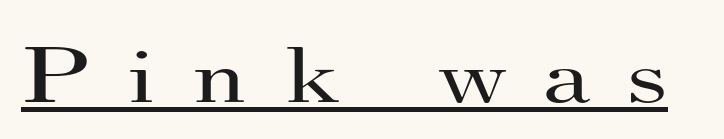
The image shows 80 px regular-weight, wide serif type, upright; set unusually wide letter spacing (+0.44 em), underlined; high stroke contrast and a small x-height.
